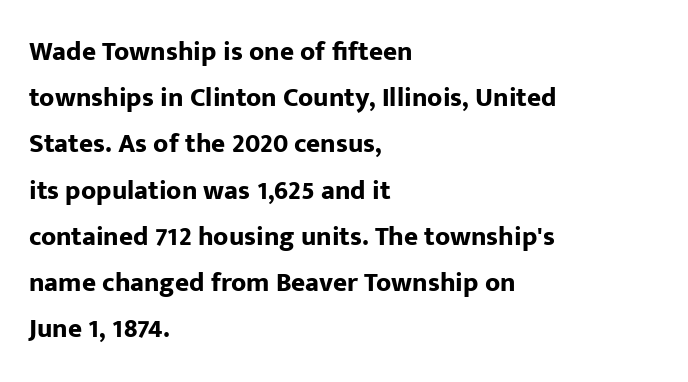
The image shows 27 px bold type, upright; set left-aligned, line spacing 1.71x, normal letter spacing, not underlined.
